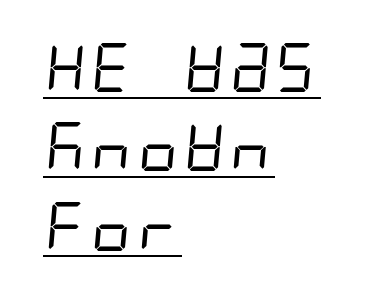
The typeface has the unassuming heft of standard copy or less. Vertically, the passage feels balanced, rows spaced as you'd expect. Left-aligned paragraph, ragged on the right. Spacing between characters is what you'd get straight out of the box. The typesetter has applied underlining to the passage shown. What kind of face is this? One without serifs — a sans.
